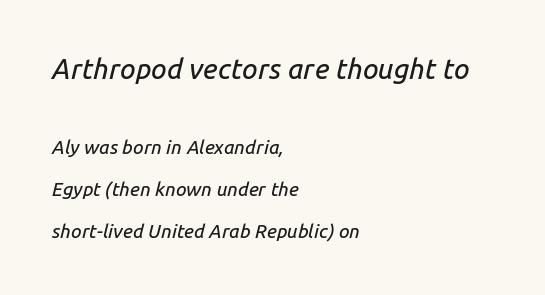
The image shows 28 px text type, italic (leaning right); set left-aligned, loose line spacing (2.2x), normal letter spacing, not underlined; the first (top) block is 1.47x larger; low stroke contrast and a medium x-height.
